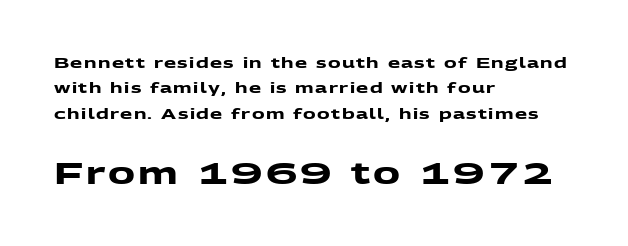
The later block is typeset at a bigger size than the earlier block. Examine the stroke ends and you'll find no serifs. Compared with a centered layout, this one pins lines to the left instead. Each letter keeps its own natural width here, so spacing adapts to shape. Emphasis by weight is at full strength: bold.
